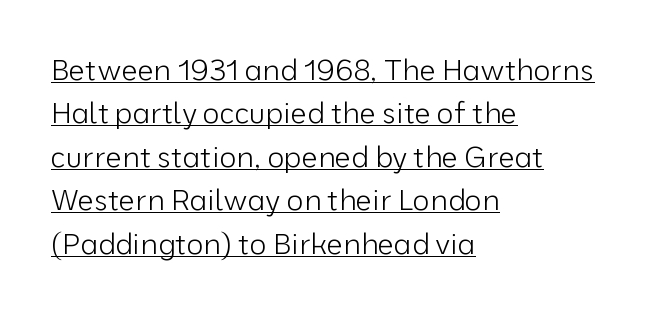
{"serif": "no", "italic": "no", "bold": "no", "weight": "light", "width": "normal", "stroke_contrast": "low", "x_height": "medium", "monospaced": "no", "underline": "yes", "align": "left", "line_spacing": "normal", "line_spacing_ratio": 1.5, "letter_spacing": "normal", "letter_spacing_em": 0.0, "glyph_px": 29}
